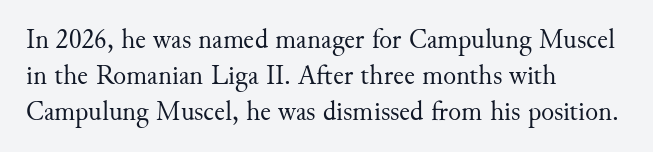
{"italic": "no", "bold": "no", "underline": "no", "align": "left", "line_spacing": "normal", "line_spacing_ratio": 1.33, "letter_spacing": "normal", "letter_spacing_em": 0.0, "glyph_px": 27}
